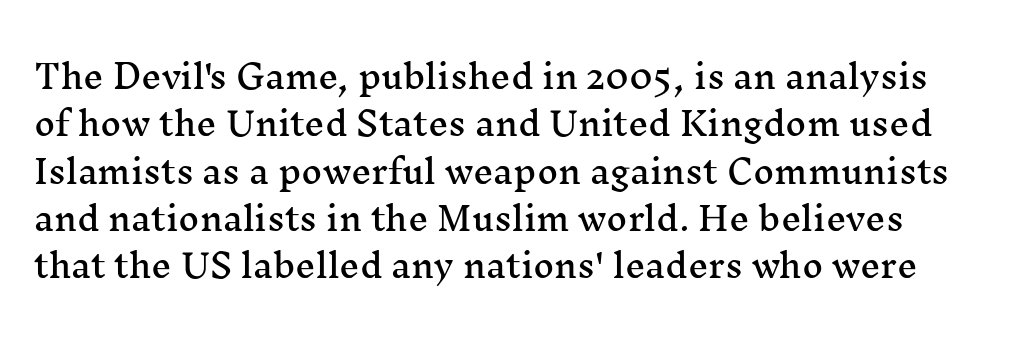
The image shows 32 px wide serif type, upright; set normal line spacing (1.48x), normal letter spacing, not underlined; medium stroke contrast and a medium x-height.
